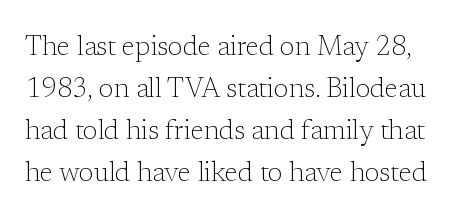
The image shows 27 px text type, upright; set normal line spacing (1.56x), normal letter spacing, not underlined.
